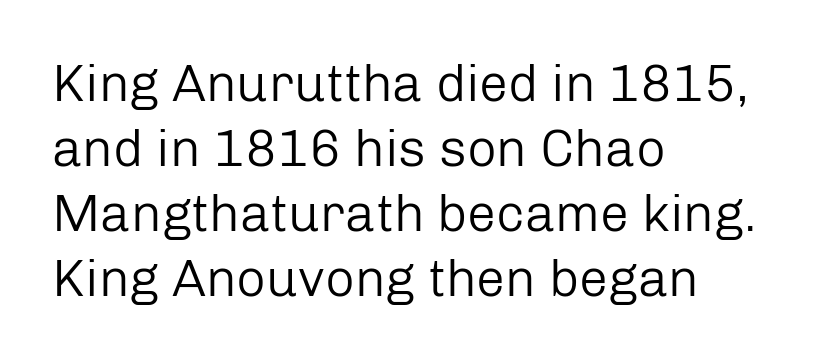
The image shows 52 px regular-weight sans-serif type, upright; set left-aligned, normal line spacing (1.25x), normal letter spacing, not underlined; low stroke contrast and a medium x-height.
